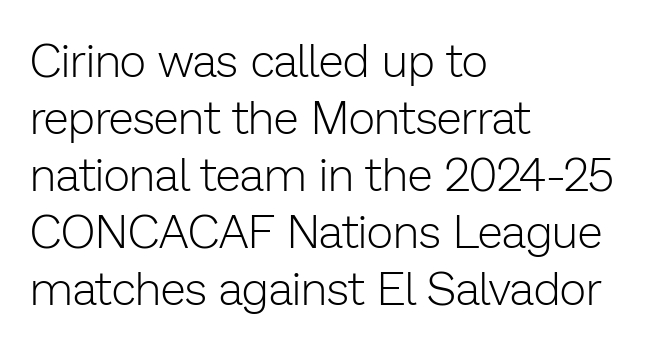
The image shows 46 px light sans-serif type, upright; set left-aligned, line spacing 1.24x, normal letter spacing, not underlined; low stroke contrast and a medium x-height.
